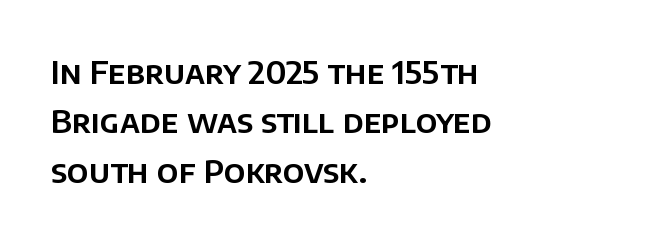
{"serif": "no", "italic": "no", "width": "normal", "stroke_contrast": "low", "x_height": "large", "monospaced": "no", "underline": "no", "align": "left", "line_spacing": "normal", "line_spacing_ratio": 1.54, "letter_spacing": "normal", "letter_spacing_em": 0.0, "glyph_px": 32}
